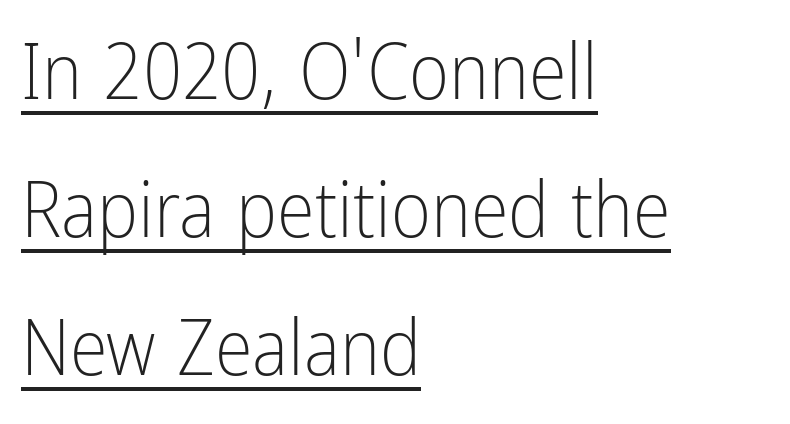
Q: Is the text bold? A: No.
Q: Is the text italic (slanted)? A: No, it is upright.
Q: Is the typeface a serif or a sans-serif typeface? A: Sans-serif.
Q: Is the text underlined? A: Yes.
Q: How is the paragraph aligned? A: Left-aligned.
Q: Is the spacing between letters normal or unusually wide? A: Normal.
Q: Width (condensed, normal, or wide)? A: Condensed.
Q: Stroke contrast? A: Low.
Q: x-height? A: Medium.
Q: Monospaced? A: No.
